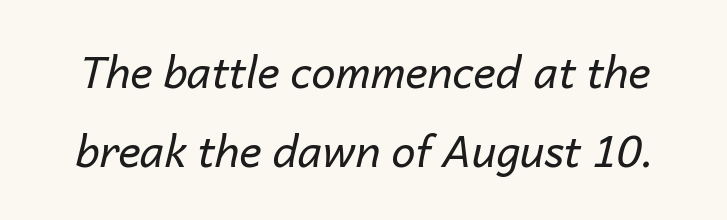
Do the characters align in a grid? No, the font is proportional. Here the glyphs are tracked normally, forming tight word shapes. Tall strokes in this sample are angled rather than plumb. The space directly below the letters is spotless. The font is comparable to plain body text, perhaps lighter.
